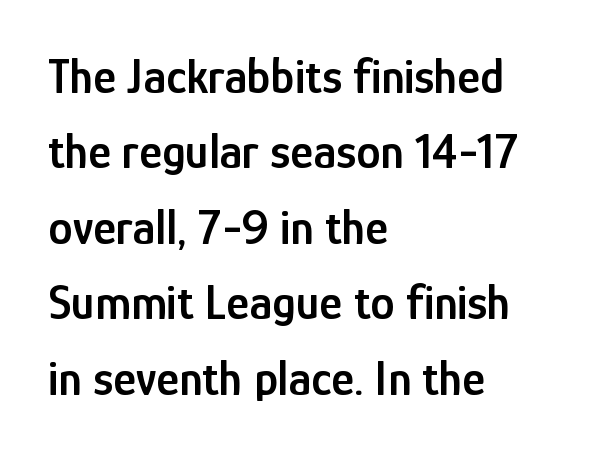
Firm but not heavy-handed strokes: this text is semibold. There is no visible air inserted between adjacent glyphs. Baseline-to-baseline distance is the conventional proportion of letter height. Looks like regular typesetting: each glyph gets only the width it needs. The typesetter chose a ragged-right arrangement here.
